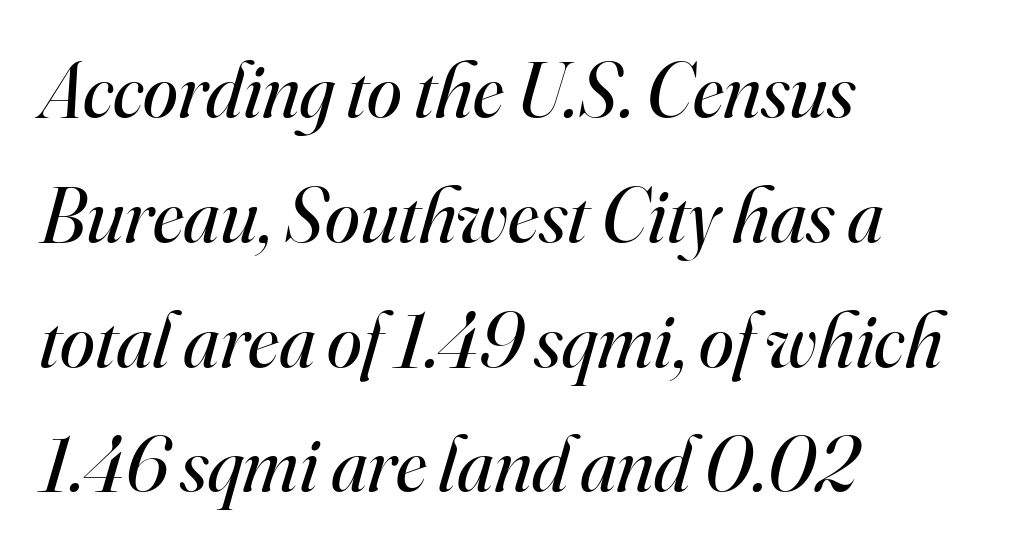
The image shows 79 px regular-weight serif type, italic (leaning right); set left-aligned, normal line spacing (1.58x), normal letter spacing, not underlined; high stroke contrast and a small x-height.
